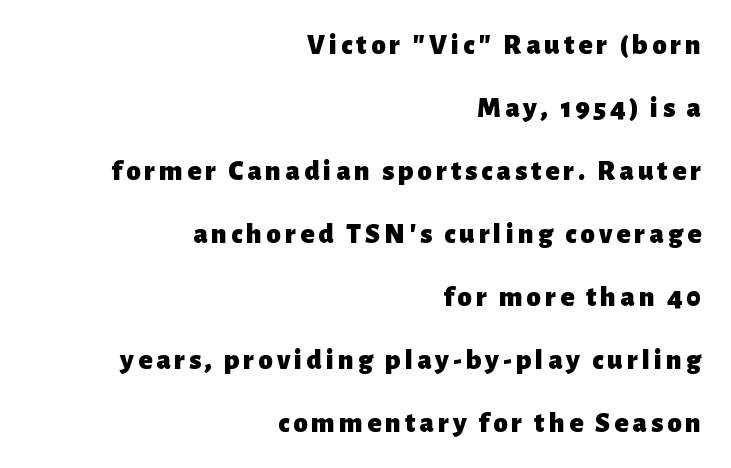
The image shows 29 px heavy sans-serif type, upright; set right-aligned, loose line spacing (2.17x), not underlined; low stroke contrast and a medium x-height.
